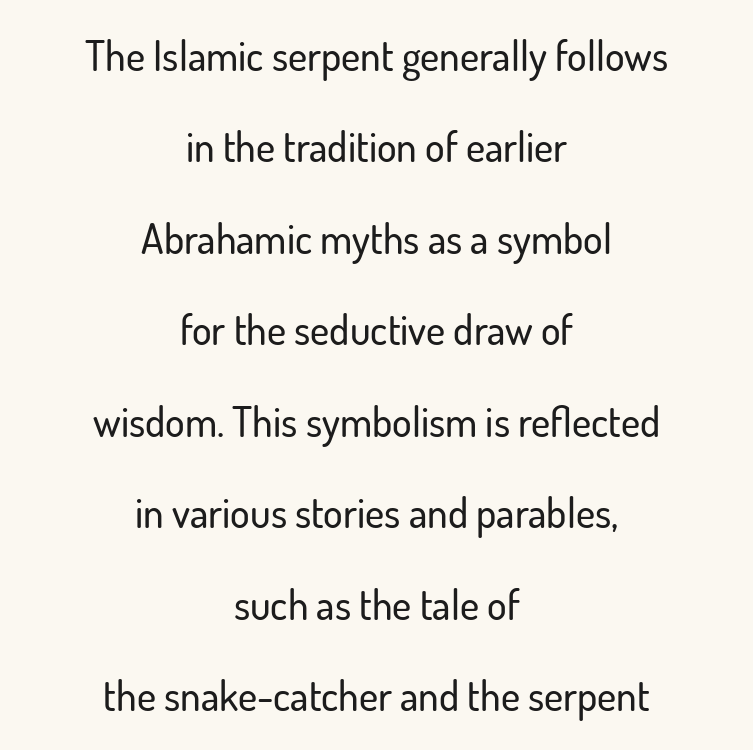
{"serif": "no", "italic": "no", "width": "normal", "stroke_contrast": "low", "x_height": "small", "monospaced": "no", "underline": "no", "align": "center", "line_spacing": "loose", "line_spacing_ratio": 2.23, "letter_spacing": "normal", "letter_spacing_em": 0.0, "glyph_px": 41}
